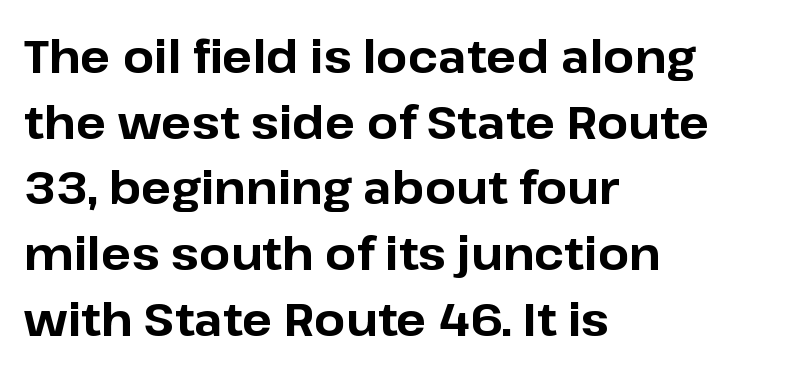
Spacing verdict: proportional, widths tailored to each character. Compared with a centered layout, this one pins lines to the left instead. Style check: upright. The rendering uses a bold face; every stroke is thick and dark.
